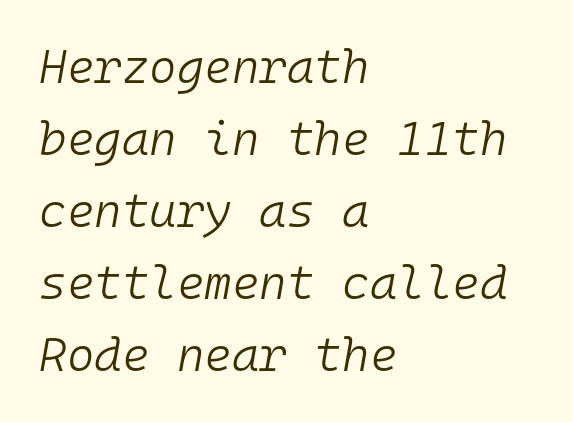
{"italic": "yes", "lean": "right", "slant_degrees": 10, "bold": "no", "weight": "light", "width": "normal", "stroke_contrast": "low", "x_height": "medium", "monospaced": "yes", "underline": "no", "align": "left", "line_spacing": "normal", "line_spacing_ratio": 1.53, "letter_spacing": "normal", "letter_spacing_em": 0.0, "glyph_px": 47}
